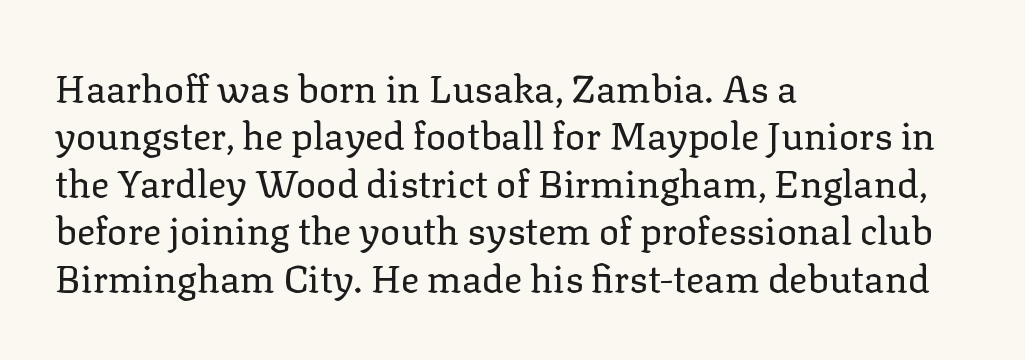
{"serif": "yes", "italic": "no", "bold": "no", "weight": "regular", "width": "normal", "stroke_contrast": "low", "x_height": "medium", "monospaced": "no", "underline": "no", "align": "left", "line_spacing": "normal", "line_spacing_ratio": 1.25, "letter_spacing": "normal", "letter_spacing_em": 0.0, "glyph_px": 38}
